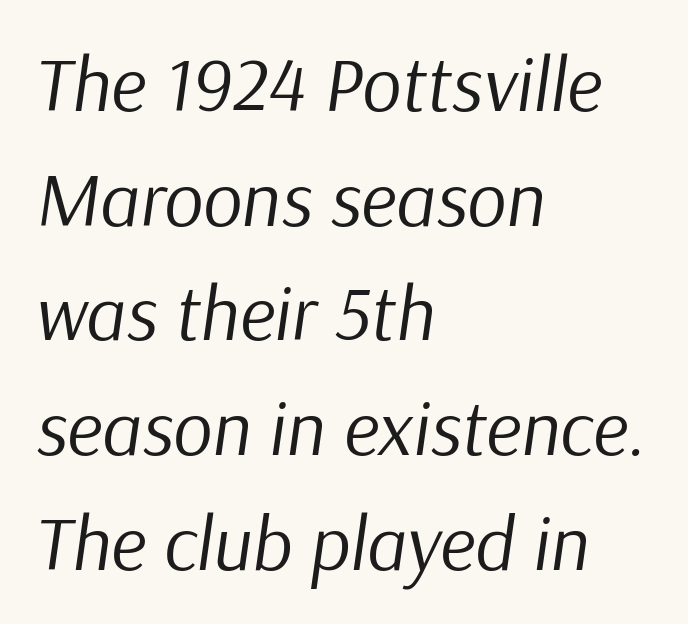
Only glyphs here, with clear space below each row. If you drew a ruler down the left edge, every line would touch it. The line texture is even and compact thanks to regular tracking. A typesetter would mark this as italic. The letters advance in unequal steps, a hallmark of proportional type.
